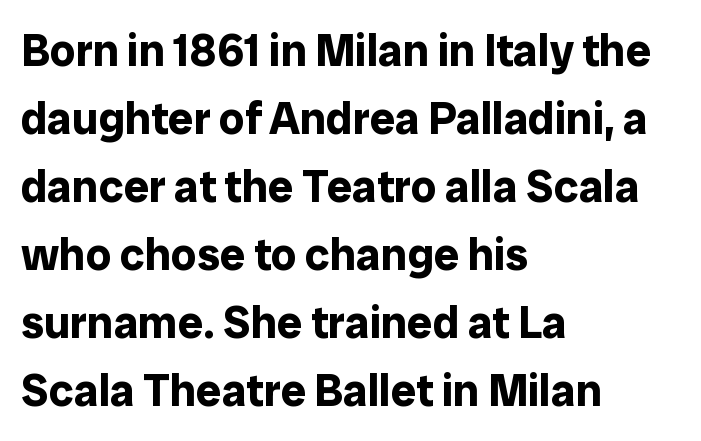
{"serif": "no", "italic": "no", "bold": "yes", "weight": "bold", "width": "normal", "stroke_contrast": "low", "x_height": "medium", "monospaced": "no", "underline": "no", "align": "left", "line_spacing": "normal", "line_spacing_ratio": 1.51, "letter_spacing": "normal", "letter_spacing_em": 0.0, "glyph_px": 45}
